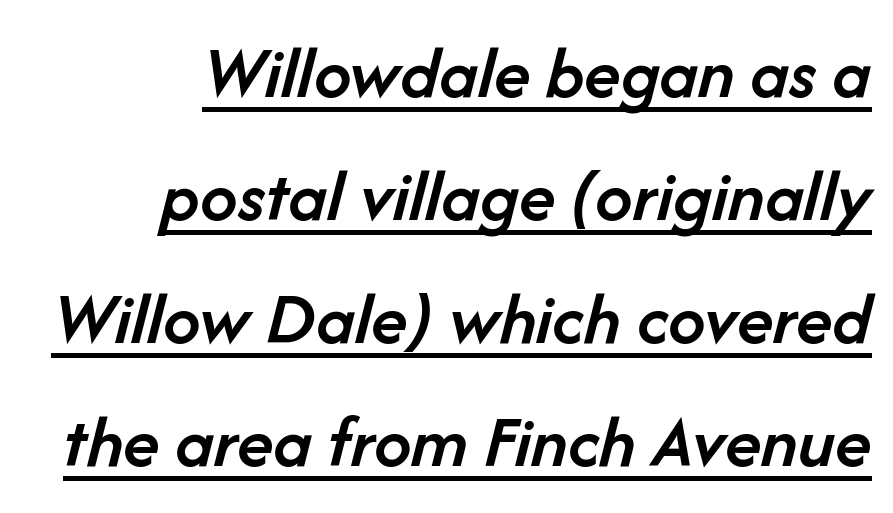
{"italic": "yes", "lean": "right", "slant_degrees": 14, "bold": "semi", "weight": "semibold", "width": "normal", "stroke_contrast": "low", "x_height": "medium", "monospaced": "no", "underline": "yes", "align": "right", "line_spacing": "normal", "line_spacing_ratio": 1.64, "letter_spacing": "normal", "letter_spacing_em": 0.0, "glyph_px": 75}
